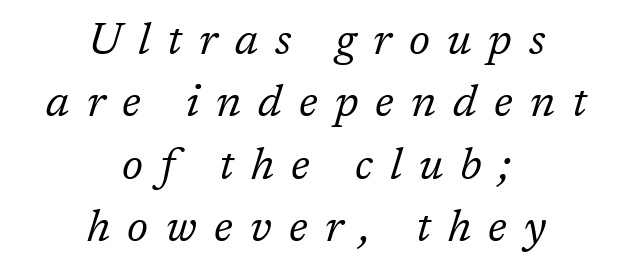
Q: Is the text bold? A: No.
Q: Is the text italic (slanted)? A: Yes, it leans right by about 17 degrees.
Q: Is the typeface a serif or a sans-serif typeface? A: Serif.
Q: Is the text underlined? A: No.
Q: How is the paragraph aligned? A: Centered.
Q: Is the spacing between letters normal or unusually wide? A: Unusually wide.
Q: Is the spacing between lines tight, normal or loose? A: Normal.
Q: Width (condensed, normal, or wide)? A: Normal.
Q: Stroke contrast? A: Low.
Q: x-height? A: Medium.
Q: Monospaced? A: No.
